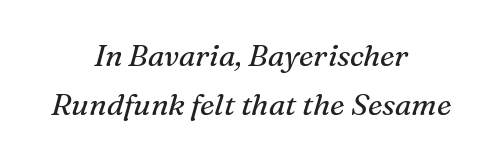
Q: Is the text bold? A: No.
Q: Is the text italic (slanted)? A: Yes, it leans right by about 16 degrees.
Q: Is the typeface a serif or a sans-serif typeface? A: Serif.
Q: Is the text underlined? A: No.
Q: How is the paragraph aligned? A: Centered.
Q: Is the spacing between letters normal or unusually wide? A: Normal.
Q: Is the spacing between lines tight, normal or loose? A: Normal.
Q: Width (condensed, normal, or wide)? A: Normal.
Q: Stroke contrast? A: Medium.
Q: x-height? A: Medium.
Q: Monospaced? A: No.
